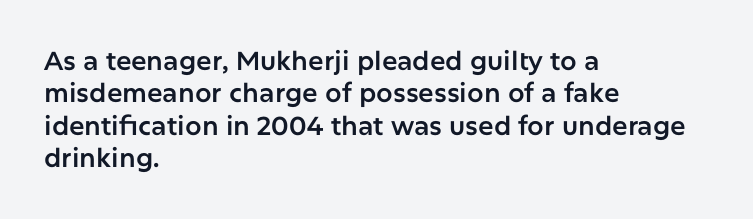
The image shows 26 px text type, upright; set left-aligned, normal line spacing (1.25x), normal letter spacing, not underlined.
